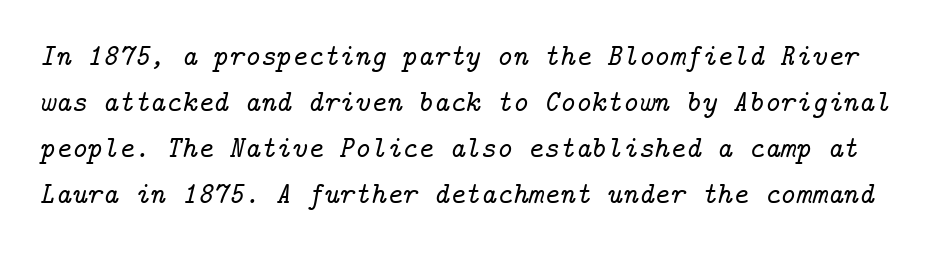
Compared with typical paragraphs, the rows here are spaced about the same. The letters carry serifs — small finishing strokes at the ends of their stems. The specimen reads as italic at a glance. Tracking here is standard; glyphs follow each other at the usual distance. Glance below the letters and you will spot only blank space.
